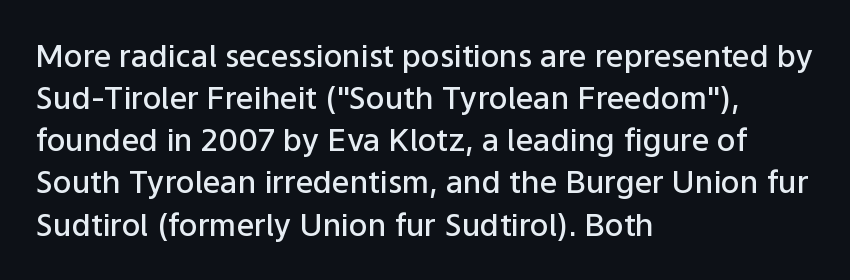
{"serif": "no", "italic": "no", "bold": "semi", "weight": "semibold", "width": "normal", "stroke_contrast": "low", "x_height": "medium", "monospaced": "no", "underline": "no", "align": "left", "line_spacing": "normal", "line_spacing_ratio": 1.36, "letter_spacing": "normal", "letter_spacing_em": 0.0, "glyph_px": 31}
